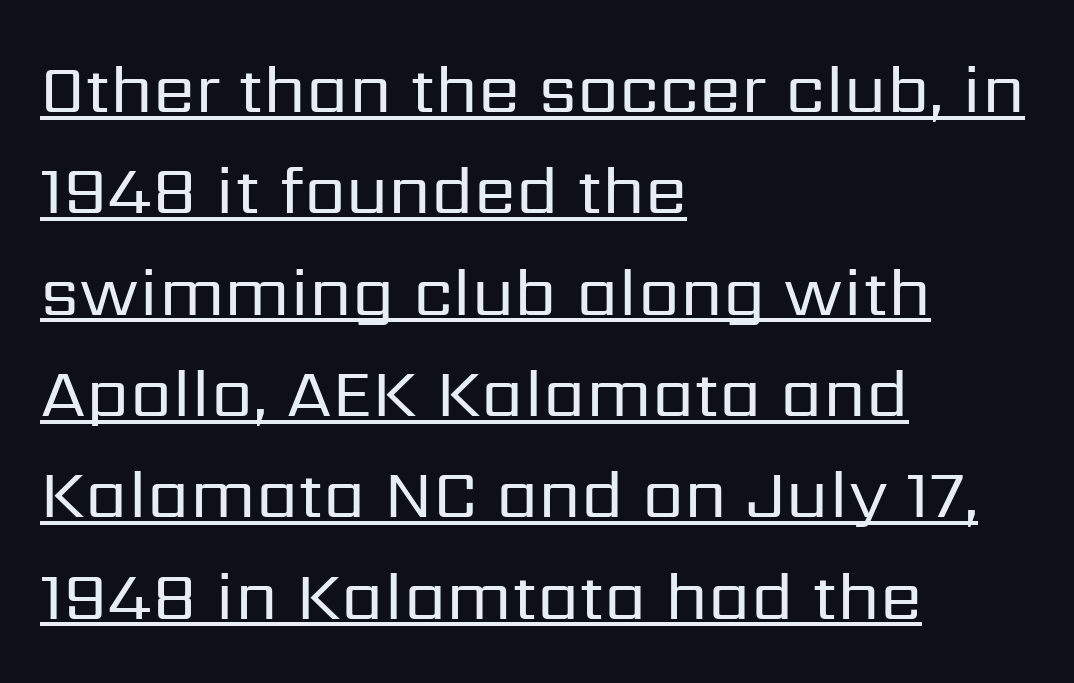
{"serif": "no", "italic": "no", "bold": "no", "weight": "regular", "width": "normal", "stroke_contrast": "low", "x_height": "medium", "monospaced": "no", "underline": "yes", "align": "left", "line_spacing": "normal", "line_spacing_ratio": 1.49, "letter_spacing": "normal", "letter_spacing_em": 0.0, "glyph_px": 68}
